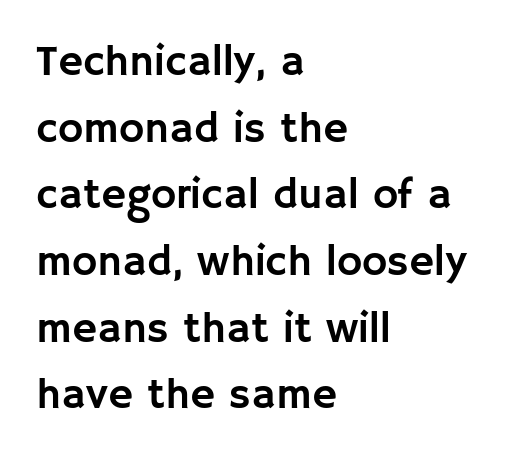
The image shows 43 px sans-serif type, upright; set left-aligned, normal line spacing (1.55x), normal letter spacing, not underlined; low stroke contrast and a large x-height.
